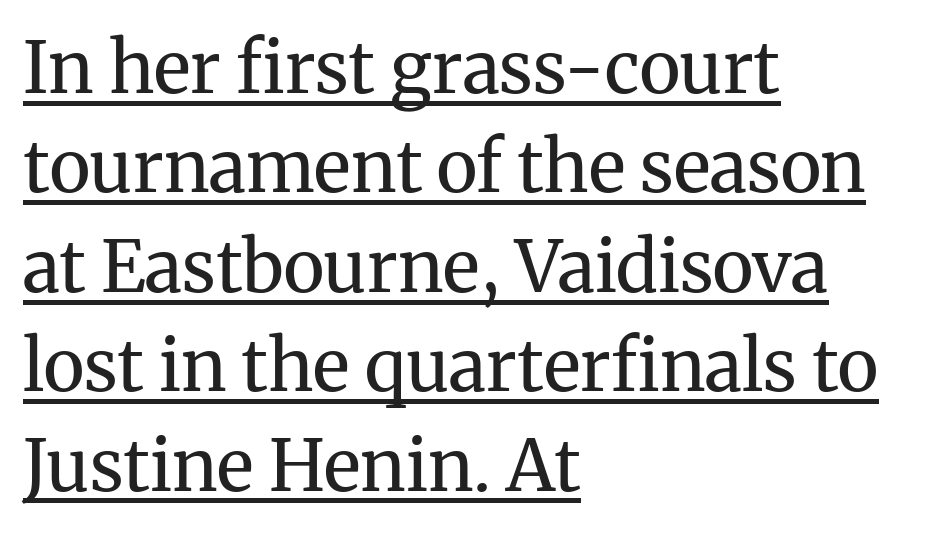
{"serif": "yes", "italic": "no", "bold": "no", "weight": "regular", "width": "normal", "stroke_contrast": "medium", "x_height": "medium", "monospaced": "no", "underline": "yes", "align": "left", "line_spacing": "normal", "line_spacing_ratio": 1.4, "letter_spacing": "normal", "letter_spacing_em": 0.0, "glyph_px": 71}
